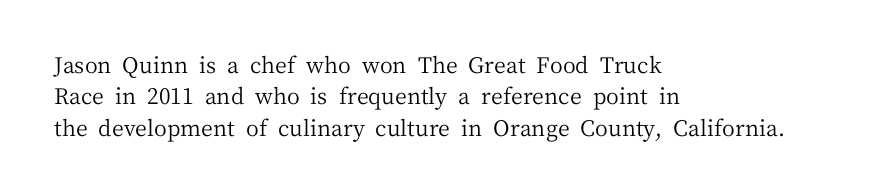
Q: Is the text bold? A: No.
Q: Is the text italic (slanted)? A: No, it is upright.
Q: Is the text underlined? A: No.
Q: How is the paragraph aligned? A: Left-aligned.
Q: Is the spacing between letters normal or unusually wide? A: Normal.
Q: Is the spacing between lines tight, normal or loose? A: Normal.
